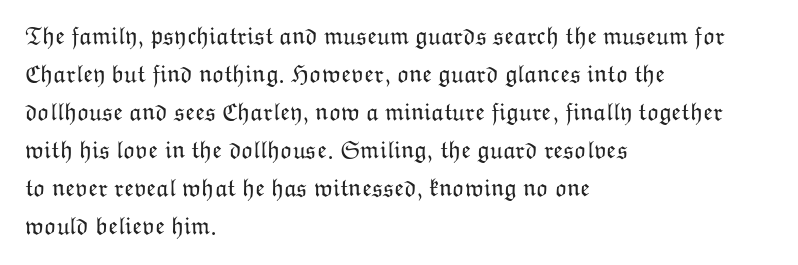
The font's upright variant was chosen for this text. The specimen omits any rule beneath the text block's lines. All the whitespace from short lines collects on the right. Tracking here is standard; glyphs follow each other at the usual distance.
